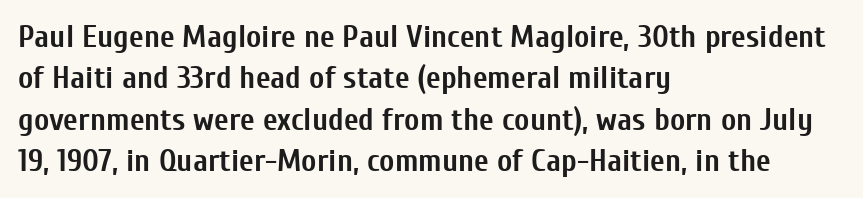
{"serif": "no", "italic": "no", "bold": "yes", "weight": "semibold", "width": "condensed", "stroke_contrast": "low", "x_height": "medium", "monospaced": "no", "underline": "no", "align": "left", "line_spacing": "normal", "line_spacing_ratio": 1.29, "letter_spacing": "normal", "letter_spacing_em": 0.0, "glyph_px": 32}
